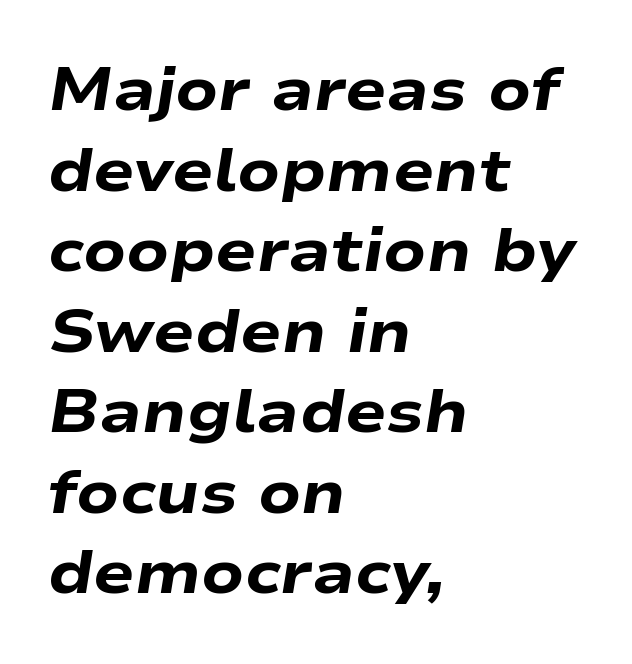
Q: Is the text bold? A: Yes.
Q: Is the text italic (slanted)? A: Yes, it leans right by about 9 degrees.
Q: Is the text underlined? A: No.
Q: How is the paragraph aligned? A: Left-aligned.
Q: Is the spacing between letters normal or unusually wide? A: Normal.
Q: Is the spacing between lines tight, normal or loose? A: Normal.
Q: Width (condensed, normal, or wide)? A: Wide.
Q: Stroke contrast? A: Low.
Q: x-height? A: Medium.
Q: Monospaced? A: No.
